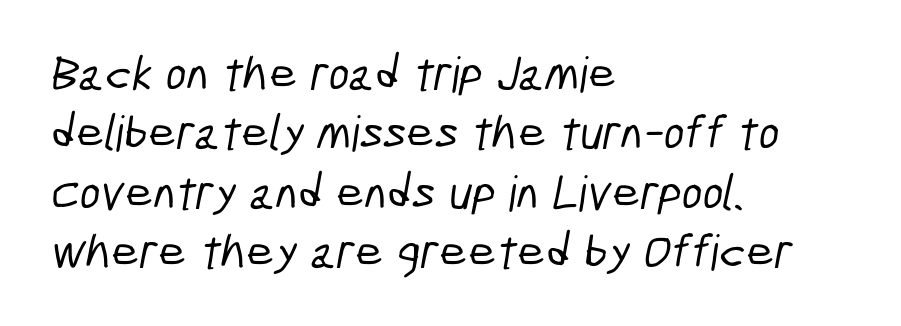
The image shows 49 px condensed sans-serif type; set left-aligned, line spacing 1.21x, normal letter spacing, not underlined; low stroke contrast and a medium x-height.
